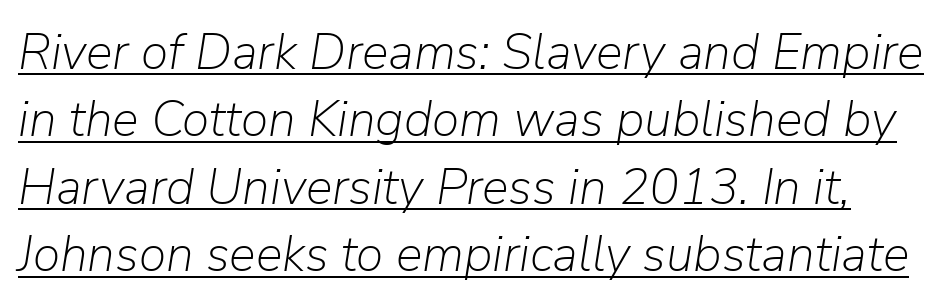
{"italic": "yes", "lean": "right", "slant_degrees": 9, "bold": "no", "weight": "light", "width": "normal", "stroke_contrast": "low", "x_height": "medium", "monospaced": "no", "underline": "yes", "line_spacing": "normal", "line_spacing_ratio": 1.35, "letter_spacing": "normal", "letter_spacing_em": 0.0, "glyph_px": 50}
